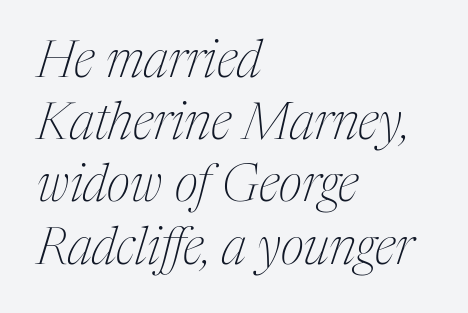
The passage shown is not underscored anywhere. Letterform terminals end in serifs throughout the passage. Varying glyph widths throughout — classic text-font behaviour. Default kerning and tracking; the words read as compact shapes. Quick note: italic.
